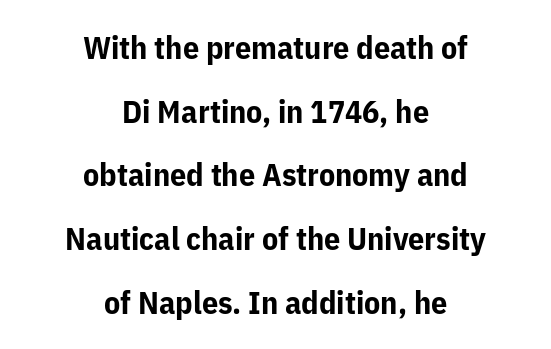
Tracking here is standard; glyphs follow each other at the usual distance. The letters advance in unequal steps, a hallmark of proportional type. The paragraph shown floats in the horizontal middle. Each glyph is drawn with heavy, bold strokes. Tall strokes in this sample are plumb rather than angled. Typographically, this falls in the sans-serif category.
